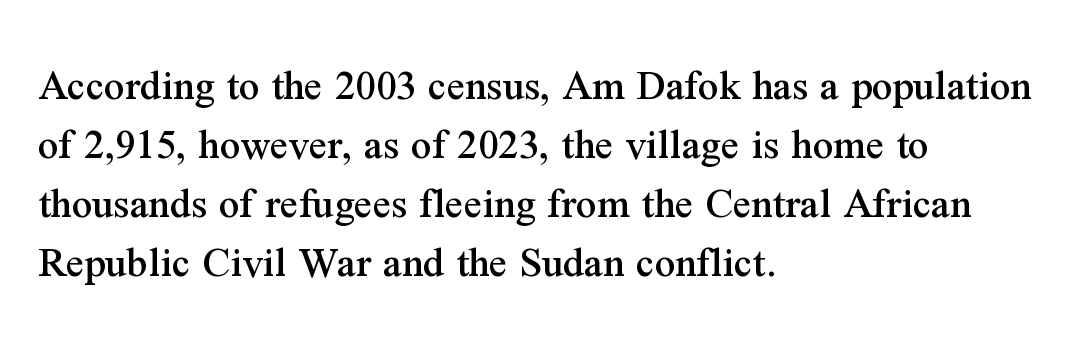
Q: Is the text italic (slanted)? A: No, it is upright.
Q: Is the typeface a serif or a sans-serif typeface? A: Serif.
Q: Is the text underlined? A: No.
Q: How is the paragraph aligned? A: Left-aligned.
Q: Is the spacing between letters normal or unusually wide? A: Normal.
Q: Is the spacing between lines tight, normal or loose? A: Normal.
Q: Width (condensed, normal, or wide)? A: Normal.
Q: Stroke contrast? A: Medium.
Q: x-height? A: Medium.
Q: Monospaced? A: No.
